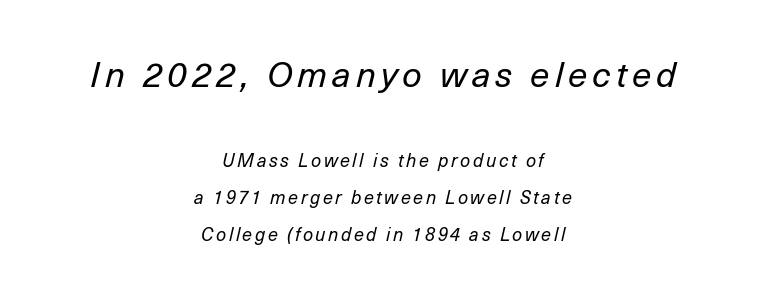
Q: Is the text bold? A: No.
Q: Is the text italic (slanted)? A: Yes, it leans right by about 14 degrees.
Q: Is the text underlined? A: No.
Q: How is the paragraph aligned? A: Centered.
Q: Is the spacing between lines tight, normal or loose? A: Loose.
Q: Which block of text is set in a larger size, the first (top) or the second (bottom)? A: The first (top) one.
Q: Width (condensed, normal, or wide)? A: Normal.
Q: Stroke contrast? A: Low.
Q: x-height? A: Medium.
Q: Monospaced? A: No.
